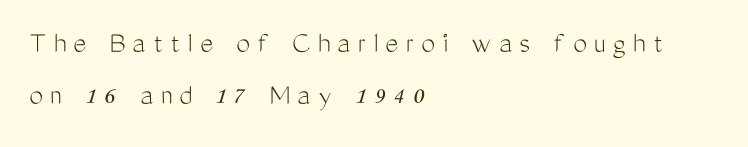
Q: Is the text bold? A: No.
Q: Is the text italic (slanted)? A: No, it is upright.
Q: Is the typeface a serif or a sans-serif typeface? A: Sans-serif.
Q: Is the text underlined? A: No.
Q: How is the paragraph aligned? A: Left-aligned.
Q: Is the spacing between letters normal or unusually wide? A: Unusually wide.
Q: Is the spacing between lines tight, normal or loose? A: Normal.
Q: Width (condensed, normal, or wide)? A: Condensed.
Q: Stroke contrast? A: Medium.
Q: x-height? A: Medium.
Q: Monospaced? A: No.
